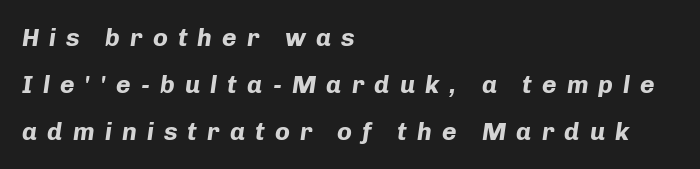
{"italic": "yes", "lean": "right", "slant_degrees": 8, "bold": "yes", "underline": "no", "align": "left", "line_spacing_ratio": 1.88, "letter_spacing": "wide", "letter_spacing_em": 0.4, "glyph_px": 25}
